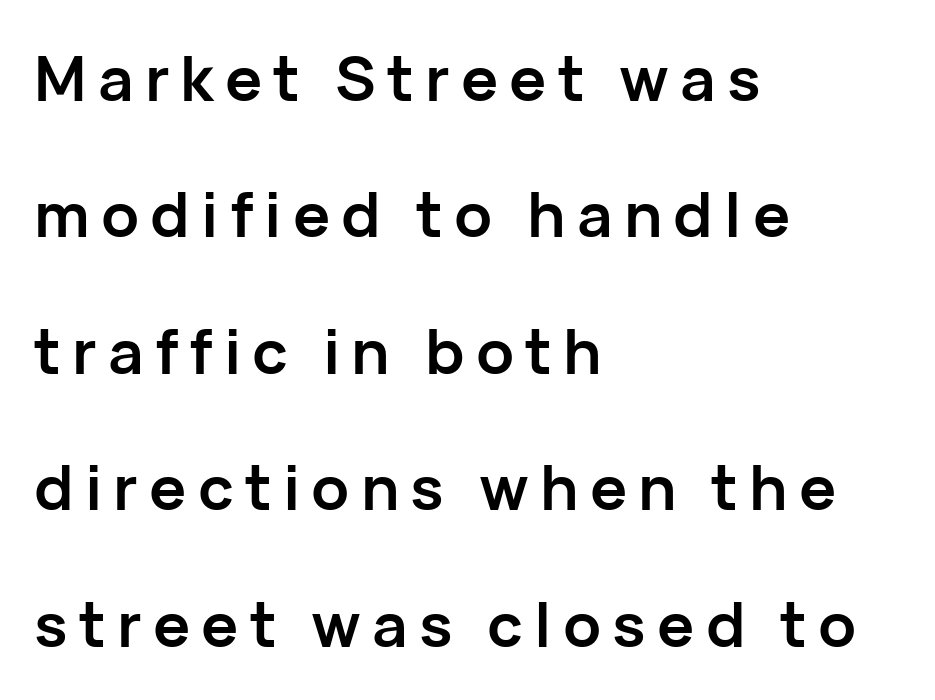
The image shows 62 px semibold sans-serif type, upright; set left-aligned, loose line spacing (2.2x), not underlined; low stroke contrast and a medium x-height.
